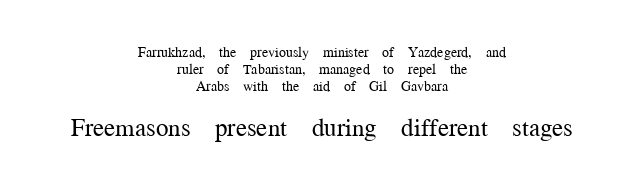
{"italic": "no", "bold": "no", "underline": "no", "align": "center", "line_spacing_ratio": 1.21, "letter_spacing": "normal", "letter_spacing_em": 0.0, "larger_block": "second", "size_ratio": 1.79, "glyph_px": 25}
